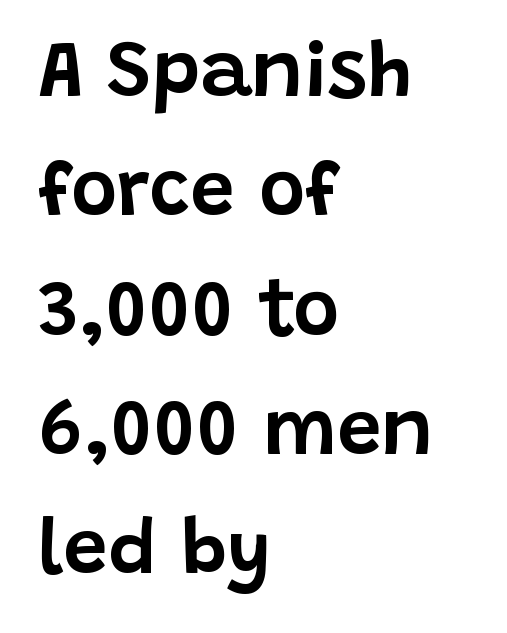
The text was rendered using a sans face with plain stroke endings. These lines stack with their left ends in a neat column. The specimen omits any rule beneath the text block's lines. The rendering uses natural spacing where letterforms have individual widths.
